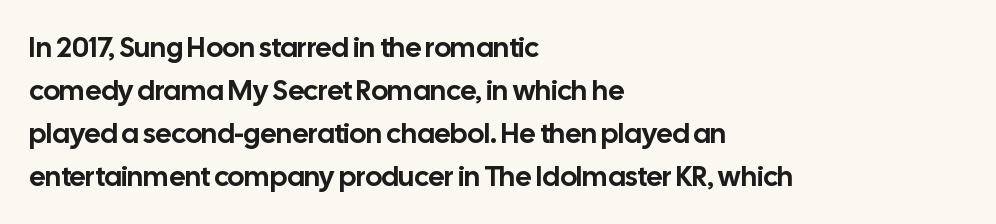
{"serif": "no", "italic": "no", "width": "normal", "stroke_contrast": "low", "x_height": "medium", "monospaced": "no", "underline": "no", "align": "left", "line_spacing": "normal", "line_spacing_ratio": 1.53, "letter_spacing": "normal", "letter_spacing_em": 0.0, "glyph_px": 28}
